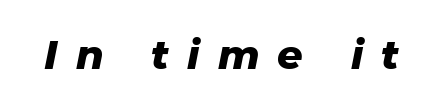
{"italic": "yes", "lean": "right", "slant_degrees": 11, "bold": "yes", "weight": "heavy", "width": "normal", "stroke_contrast": "low", "x_height": "medium", "monospaced": "no", "underline": "no", "letter_spacing": "wide", "letter_spacing_em": 0.45, "glyph_px": 40}
